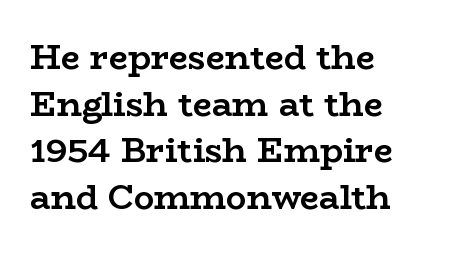
{"serif": "yes", "italic": "no", "bold": "yes", "weight": "semibold", "width": "wide", "stroke_contrast": "low", "x_height": "medium", "monospaced": "no", "underline": "no", "align": "left", "line_spacing": "normal", "line_spacing_ratio": 1.37, "letter_spacing": "normal", "letter_spacing_em": 0.0, "glyph_px": 34}
